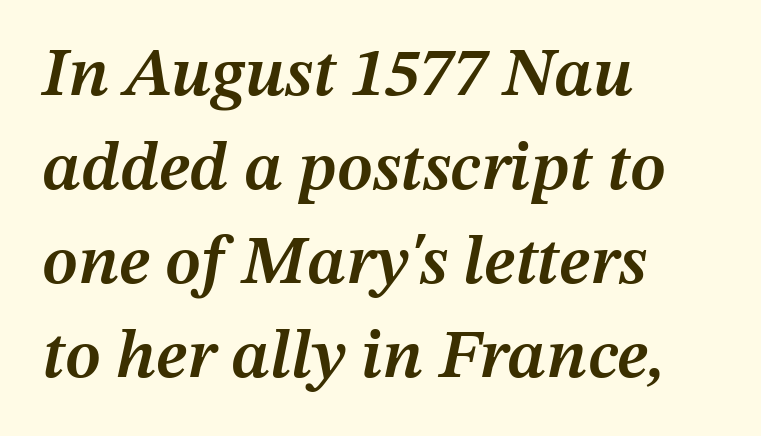
The image shows 69 px semibold type, italic (leaning right); set left-aligned, normal line spacing (1.36x), normal letter spacing, not underlined; medium stroke contrast and a medium x-height.
